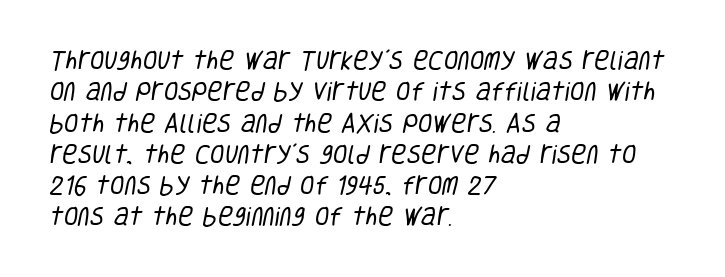
{"bold": "no", "underline": "no", "align": "left", "line_spacing": "normal", "line_spacing_ratio": 1.49, "letter_spacing": "normal", "letter_spacing_em": 0.0, "glyph_px": 21}
